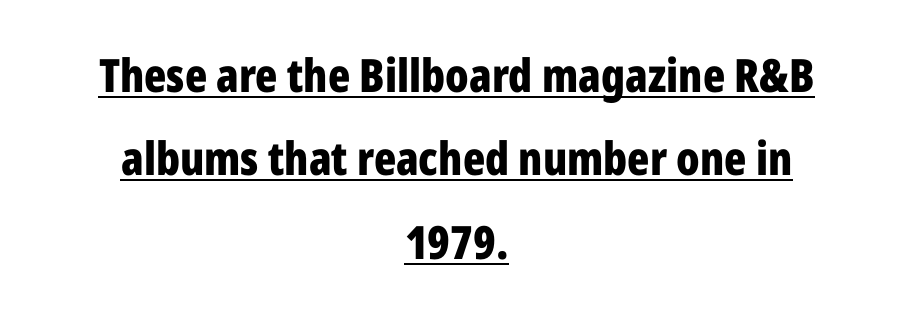
{"serif": "no", "italic": "no", "bold": "yes", "weight": "bold", "width": "condensed", "stroke_contrast": "low", "x_height": "medium", "monospaced": "no", "underline": "yes", "align": "center", "line_spacing_ratio": 1.81, "letter_spacing": "normal", "letter_spacing_em": 0.0, "glyph_px": 46}
